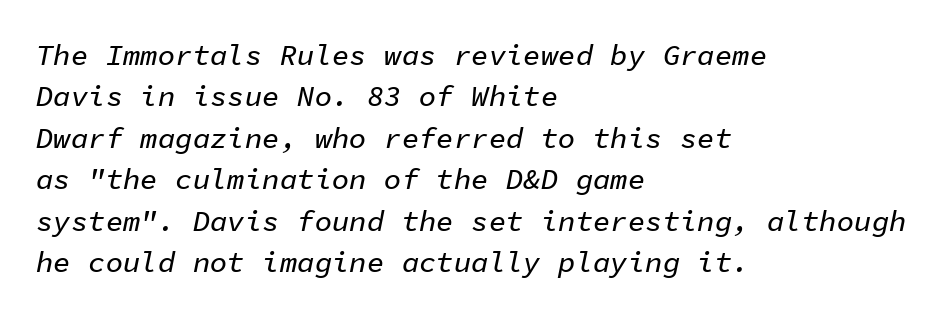
The image shows 29 px text type, italic (leaning right), monospaced; set left-aligned, normal line spacing (1.43x), normal letter spacing, not underlined; low stroke contrast and a medium x-height.
